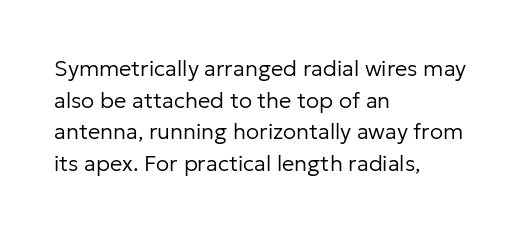
{"italic": "no", "bold": "no", "underline": "no", "align": "left", "line_spacing": "normal", "line_spacing_ratio": 1.44, "letter_spacing": "normal", "letter_spacing_em": 0.0, "glyph_px": 22}
